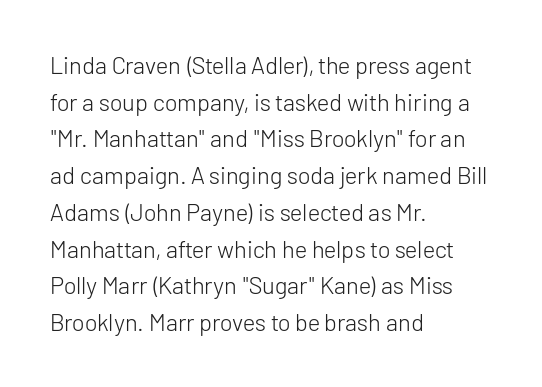
{"italic": "no", "bold": "no", "underline": "no", "align": "left", "line_spacing": "normal", "line_spacing_ratio": 1.53, "letter_spacing": "normal", "letter_spacing_em": 0.0, "glyph_px": 24}
